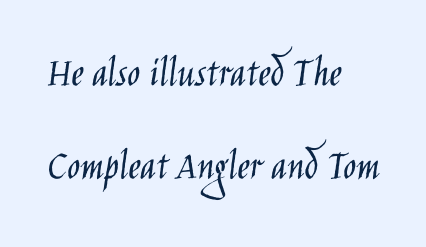
The image shows 43 px light, condensed sans-serif type; set left-aligned, loose line spacing (2.16x), normal letter spacing, not underlined; low stroke contrast and a large x-height.
